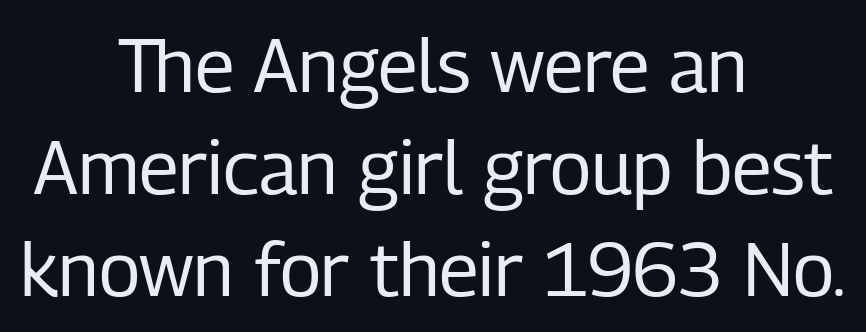
Q: Is the text bold? A: No.
Q: Is the text italic (slanted)? A: No, it is upright.
Q: Is the typeface a serif or a sans-serif typeface? A: Sans-serif.
Q: Is the text underlined? A: No.
Q: How is the paragraph aligned? A: Centered.
Q: Is the spacing between letters normal or unusually wide? A: Normal.
Q: Is the spacing between lines tight, normal or loose? A: Normal.
Q: Width (condensed, normal, or wide)? A: Condensed.
Q: Stroke contrast? A: Low.
Q: x-height? A: Medium.
Q: Monospaced? A: No.
